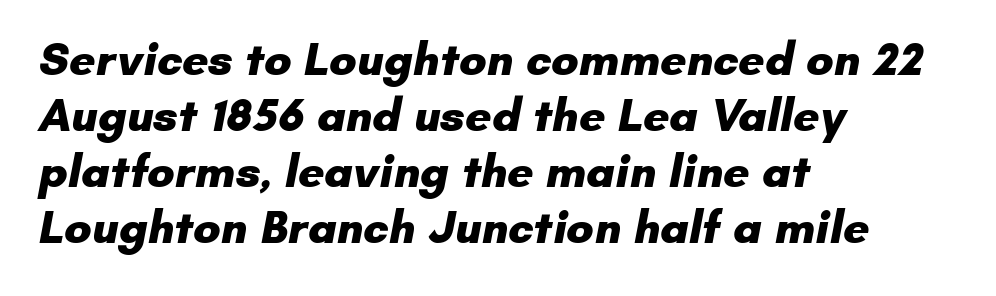
Q: Is the text bold? A: Yes.
Q: Is the typeface a serif or a sans-serif typeface? A: Sans-serif.
Q: Is the text underlined? A: No.
Q: How is the paragraph aligned? A: Left-aligned.
Q: Is the spacing between letters normal or unusually wide? A: Normal.
Q: Width (condensed, normal, or wide)? A: Normal.
Q: Stroke contrast? A: Low.
Q: x-height? A: Small.
Q: Monospaced? A: No.
